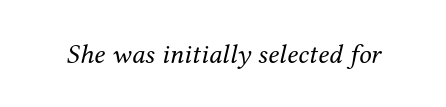
Is the letter spacing exaggerated? No — it looks like the ordinary default. The glyphs are unaccompanied by any horizontal stroke below them. Looks like regular typesetting: each glyph gets only the width it needs. Compared with ordinary roman type, these characters are visibly tilted. Is this a sans? No — the strokes have serifs.
